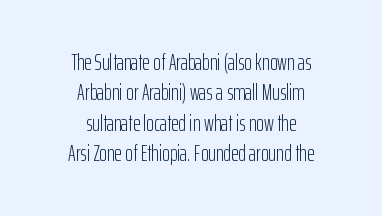
The image shows 23 px text type, upright; set centered, normal line spacing (1.32x), normal letter spacing, not underlined.
